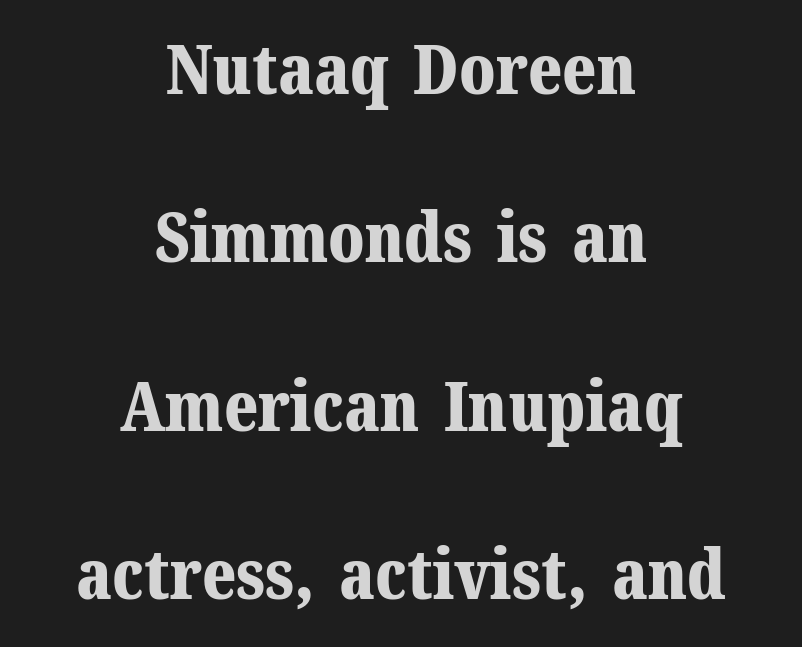
The image shows 69 px bold serif type, upright; set centered, loose line spacing (2.44x), normal letter spacing, not underlined; medium stroke contrast and a medium x-height.
